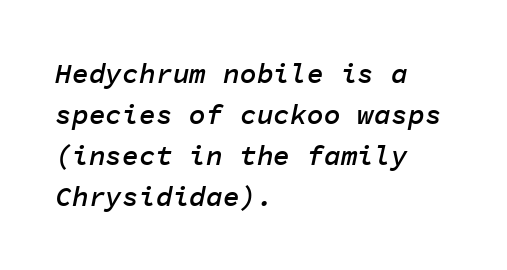
{"italic": "yes", "lean": "right", "slant_degrees": 11, "bold": "semi", "weight": "semibold", "width": "normal", "stroke_contrast": "low", "x_height": "medium", "monospaced": "yes", "underline": "no", "align": "left", "line_spacing": "normal", "line_spacing_ratio": 1.47, "letter_spacing": "normal", "letter_spacing_em": 0.0, "glyph_px": 28}
